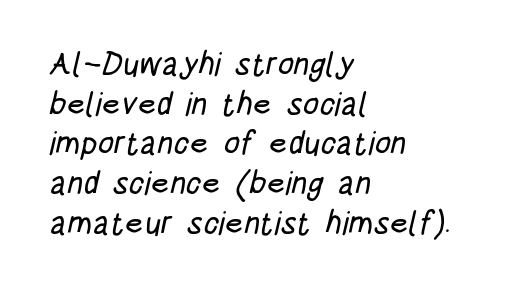
Check where the strokes stop: nothing finishes them off — pure sans. The passage shown is not underscored anywhere. Each word holds together tightly as a unit, with standard inter-letter gaps. You could not count columns in this text — the font is proportionally spaced.
